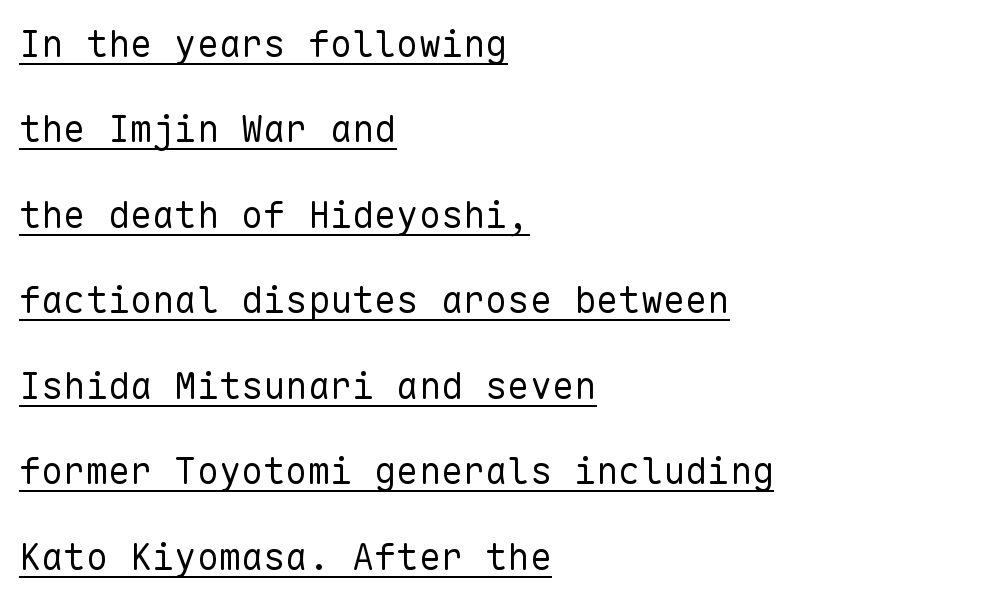
{"serif": "no", "italic": "no", "bold": "no", "weight": "regular", "width": "normal", "stroke_contrast": "low", "x_height": "medium", "monospaced": "yes", "underline": "yes", "align": "left", "line_spacing": "loose", "line_spacing_ratio": 2.31, "letter_spacing": "normal", "letter_spacing_em": 0.0, "glyph_px": 37}
